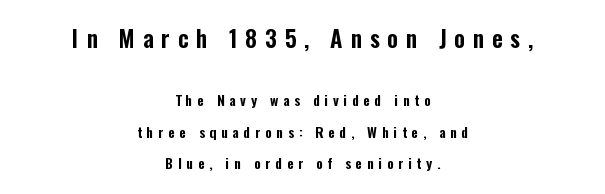
The image shows 23 px text type, upright; set centered, loose line spacing (2.22x), unusually wide letter spacing (+0.34 em), not underlined; the first (top) block is 1.64x larger.
